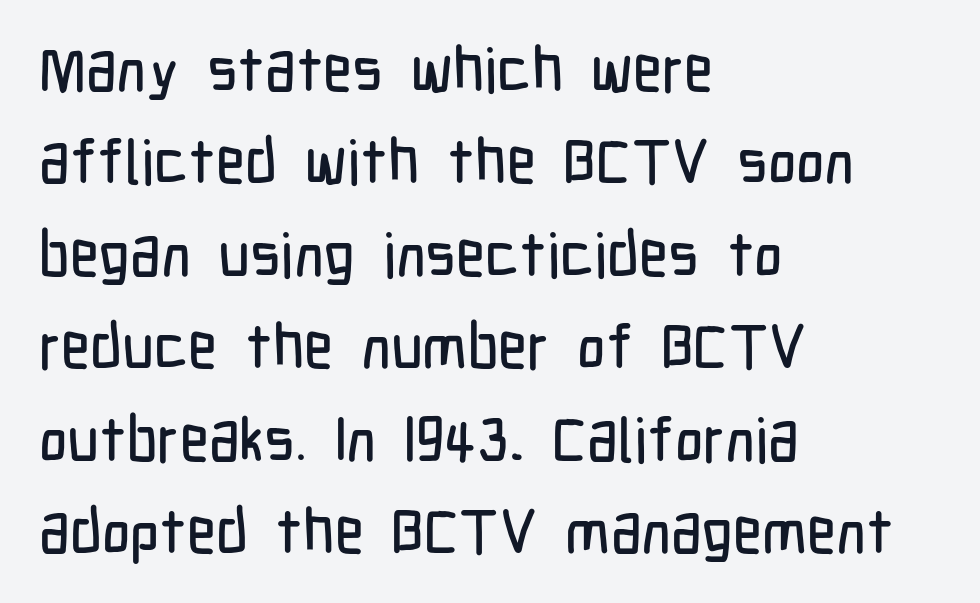
The image shows 62 px condensed sans-serif type, upright; set left-aligned, normal line spacing (1.49x), normal letter spacing, not underlined; low stroke contrast and a medium x-height.
